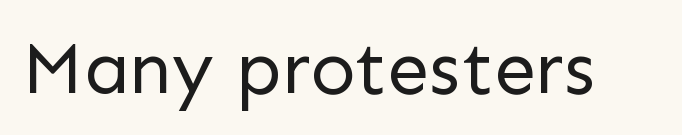
Q: Is the text bold? A: No.
Q: Is the text italic (slanted)? A: No, it is upright.
Q: Is the typeface a serif or a sans-serif typeface? A: Sans-serif.
Q: Is the text underlined? A: No.
Q: Is the spacing between letters normal or unusually wide? A: Normal.
Q: Width (condensed, normal, or wide)? A: Normal.
Q: Stroke contrast? A: Low.
Q: x-height? A: Medium.
Q: Monospaced? A: No.
